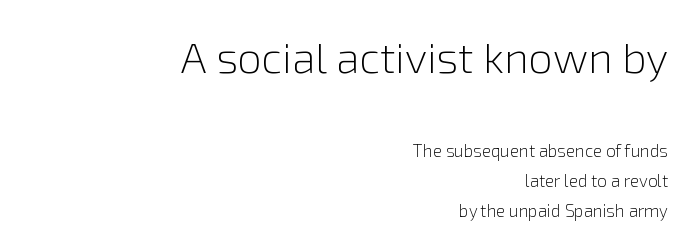
{"serif": "no", "italic": "no", "bold": "no", "weight": "light", "width": "normal", "stroke_contrast": "low", "x_height": "medium", "monospaced": "no", "underline": "no", "align": "right", "line_spacing_ratio": 1.76, "letter_spacing": "normal", "letter_spacing_em": 0.0, "larger_block": "first", "size_ratio": 2.53, "glyph_px": 43}
